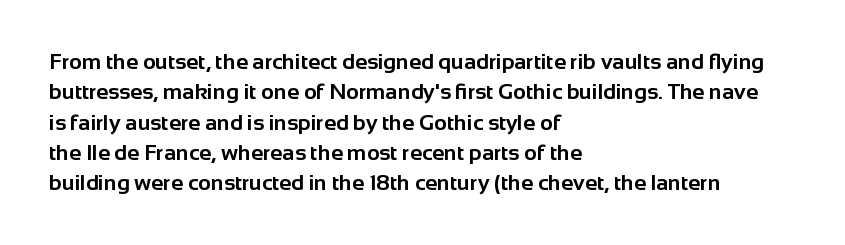
The paragraph shown leans on its left margin. The glyphs have the mass of a bold cut. How are the letters spaced? Ordinarily, with no added tracking. This sample uses an upright cut, with every glyph sitting square on the baseline.
